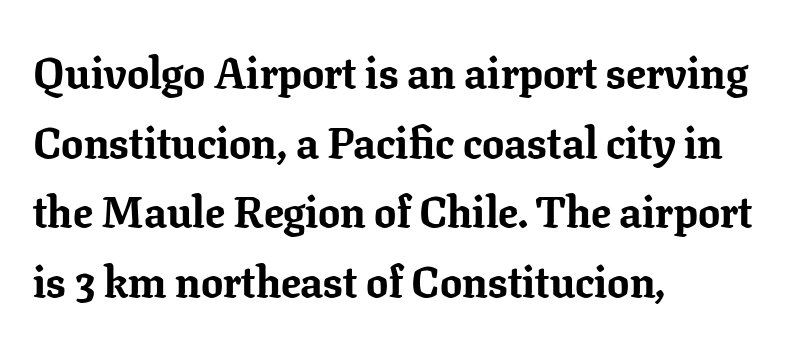
Q: Is the text bold? A: Yes.
Q: Is the text italic (slanted)? A: No, it is upright.
Q: Is the typeface a serif or a sans-serif typeface? A: Serif.
Q: Is the text underlined? A: No.
Q: How is the paragraph aligned? A: Left-aligned.
Q: Is the spacing between letters normal or unusually wide? A: Normal.
Q: Is the spacing between lines tight, normal or loose? A: Normal.
Q: Width (condensed, normal, or wide)? A: Normal.
Q: Stroke contrast? A: Low.
Q: x-height? A: Medium.
Q: Monospaced? A: No.
